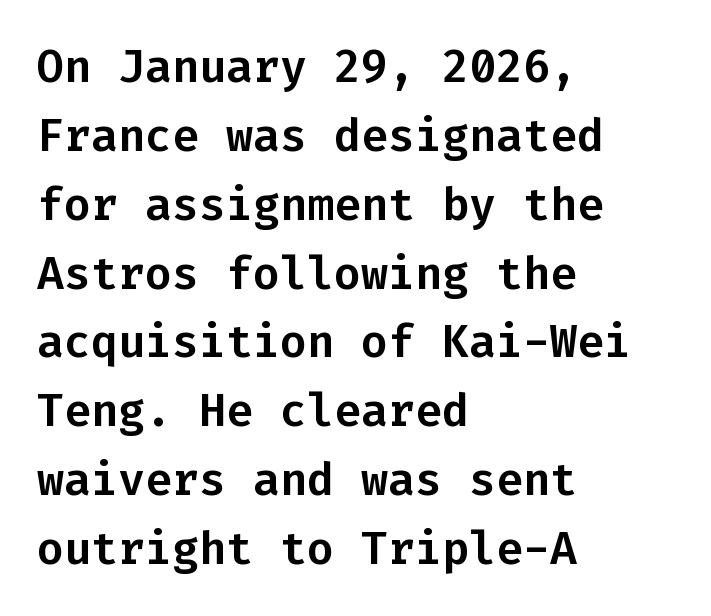
The image shows 45 px sans-serif type, upright, monospaced; set left-aligned, normal line spacing (1.53x), normal letter spacing, not underlined; low stroke contrast and a medium x-height.
